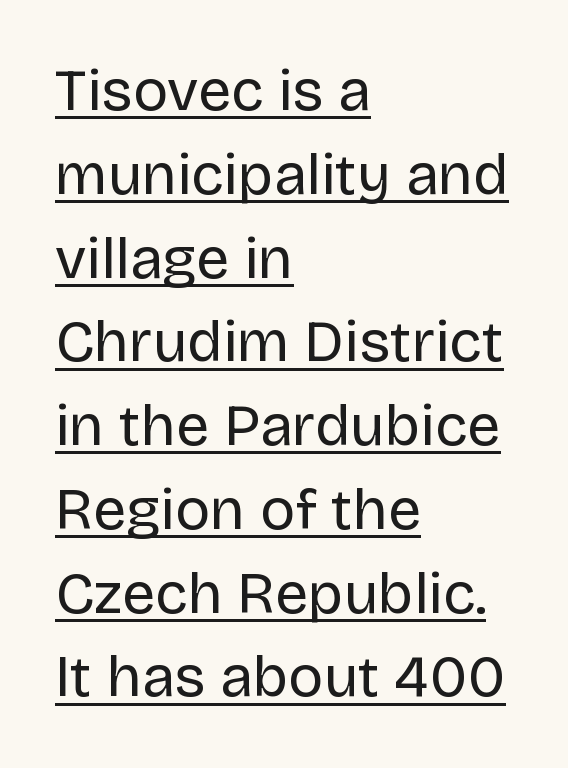
Upright lettering throughout. These characters rest on top of a visible drawn line. The rendering uses a moderate line-height, typical for paragraphs. Varying glyph widths throughout — classic text-font behaviour. The letters sit at their default tracking, neither squeezed nor spread.
